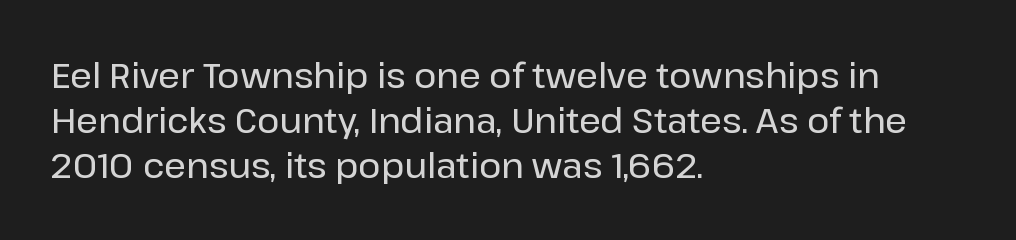
Q: Is the text italic (slanted)? A: No, it is upright.
Q: Is the typeface a serif or a sans-serif typeface? A: Sans-serif.
Q: Is the text underlined? A: No.
Q: How is the paragraph aligned? A: Left-aligned.
Q: Is the spacing between letters normal or unusually wide? A: Normal.
Q: Is the spacing between lines tight, normal or loose? A: Normal.
Q: Width (condensed, normal, or wide)? A: Normal.
Q: Stroke contrast? A: Low.
Q: x-height? A: Medium.
Q: Monospaced? A: No.
